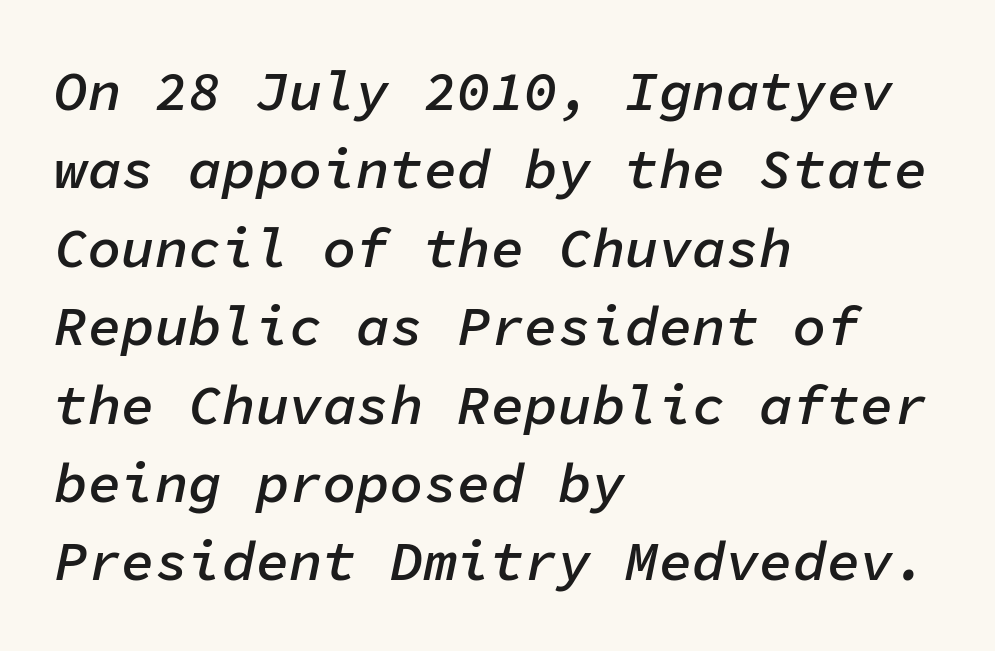
The image shows 56 px semibold type, italic (leaning right), monospaced; set left-aligned, normal line spacing (1.4x), normal letter spacing, not underlined; low stroke contrast and a medium x-height.
